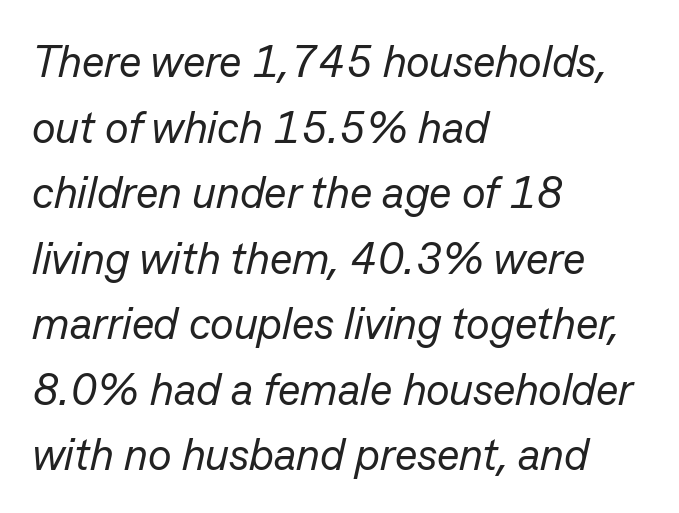
The image shows 44 px regular-weight type, italic (leaning right); set left-aligned, normal line spacing (1.49x), normal letter spacing, not underlined; low stroke contrast and a medium x-height.
